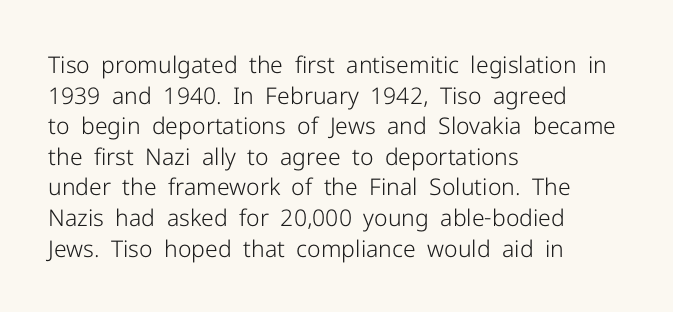
{"italic": "no", "bold": "no", "underline": "no", "align": "left", "line_spacing": "normal", "line_spacing_ratio": 1.33, "letter_spacing": "normal", "letter_spacing_em": 0.0, "glyph_px": 23}
